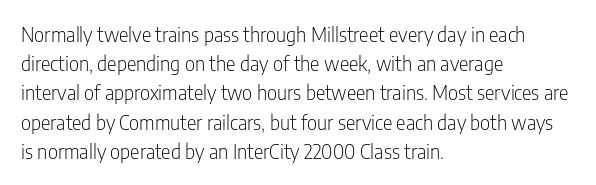
Q: Is the text bold? A: No.
Q: Is the text italic (slanted)? A: No, it is upright.
Q: Is the text underlined? A: No.
Q: How is the paragraph aligned? A: Left-aligned.
Q: Is the spacing between letters normal or unusually wide? A: Normal.
Q: Is the spacing between lines tight, normal or loose? A: Normal.
